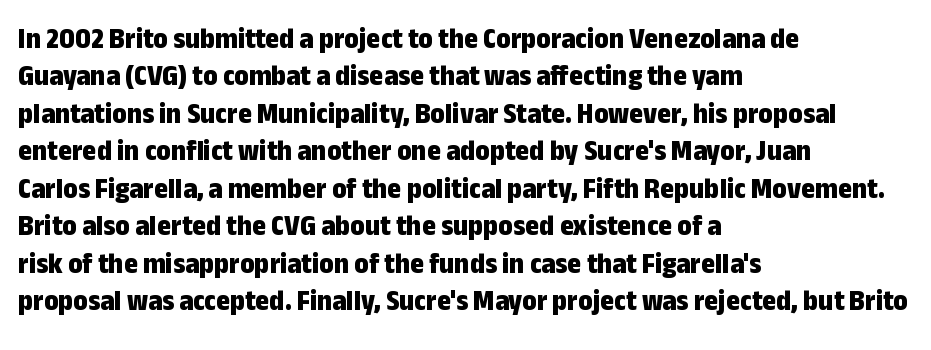
{"serif": "no", "italic": "no", "bold": "yes", "weight": "bold", "width": "condensed", "stroke_contrast": "low", "x_height": "medium", "monospaced": "no", "underline": "no", "align": "left", "line_spacing": "normal", "line_spacing_ratio": 1.25, "letter_spacing": "normal", "letter_spacing_em": 0.0, "glyph_px": 30}
